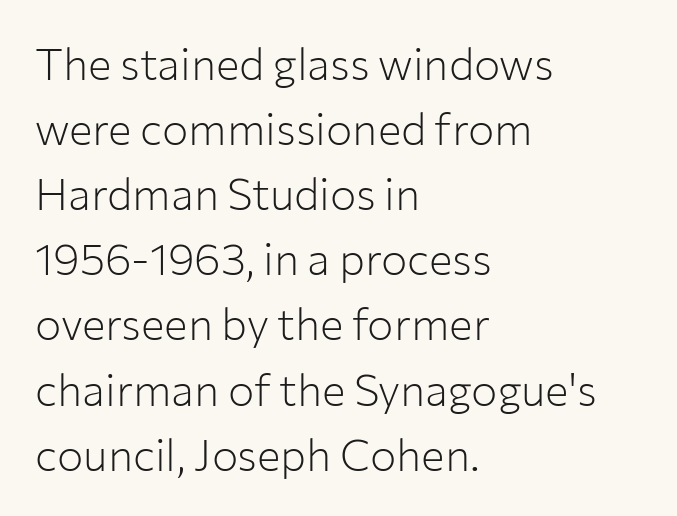
Weight: not bold — regular or lighter. The area under the type is left untouched. Nope, no serifs anywhere on these letters. Students, note that the glyphs here touch the page at normal intervals.
